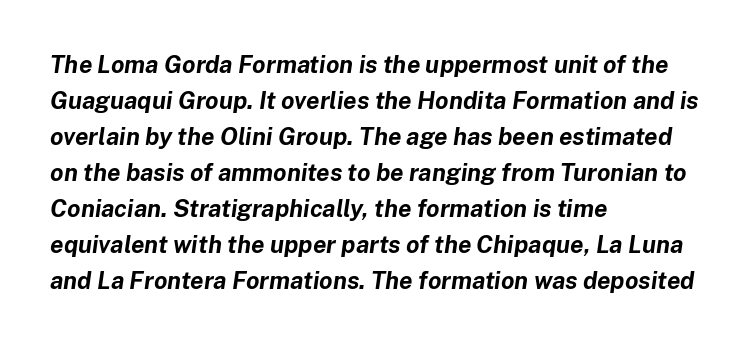
The image shows 24 px bold type, italic (leaning right); set left-aligned, normal line spacing (1.5x), normal letter spacing, not underlined.
